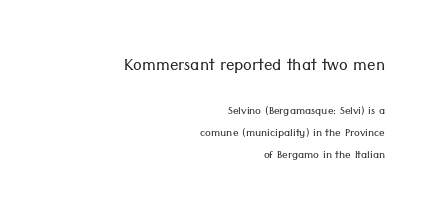
The image shows 21 px text type, upright; set right-aligned, normal line spacing (1.58x), normal letter spacing, not underlined; the first (top) block is 1.5x larger.
